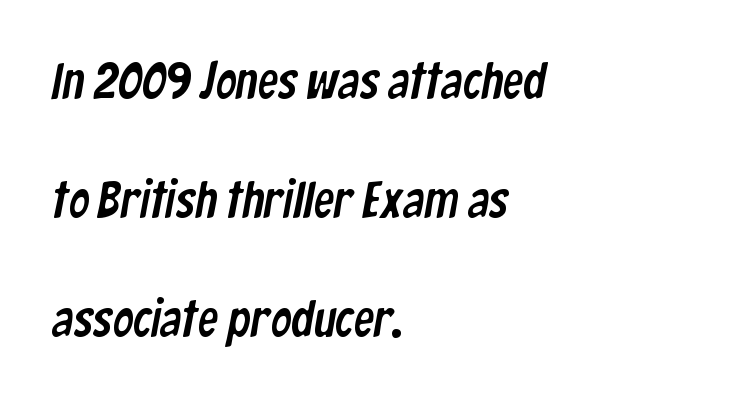
The passage is arranged the way most books set body copy — flush left. The gaps between neighbouring characters are ordinary and unremarkable. Line spacing here is loose. No word sits above an underline. You could not count columns in this text — the font is proportionally spaced.
